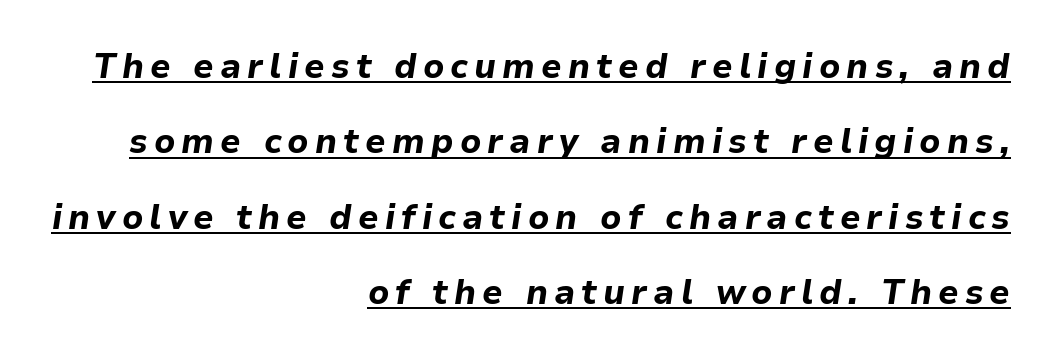
The image shows 34 px bold type, italic (leaning right); set right-aligned, loose line spacing (2.22x), underlined; low stroke contrast and a medium x-height.
